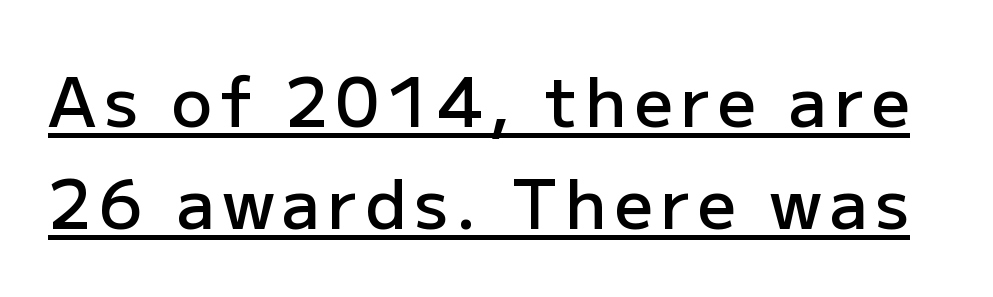
The image shows 68 px semibold sans-serif type, upright; set normal line spacing (1.5x), underlined; low stroke contrast and a medium x-height.
